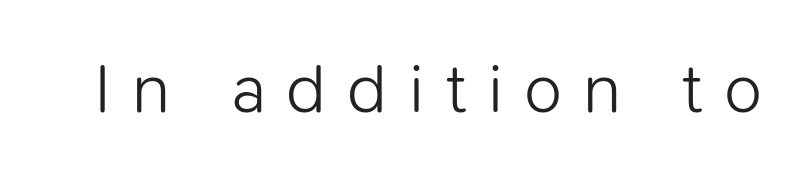
Nope, no serifs anywhere on these letters. The face looks like a standard text weight, possibly lighter. Just letters on the line, the space beneath them empty. You could not count columns in this text — the font is proportionally spaced. No italicization has been applied; the sample stays upright.
